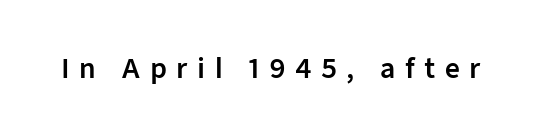
Clear beneath every line of the passage. Tall strokes in this sample are plumb rather than angled. The letters are spread apart with noticeably loose tracking.
